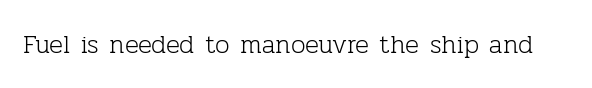
{"italic": "no", "bold": "no", "underline": "no", "letter_spacing": "normal", "letter_spacing_em": 0.0, "glyph_px": 26}
